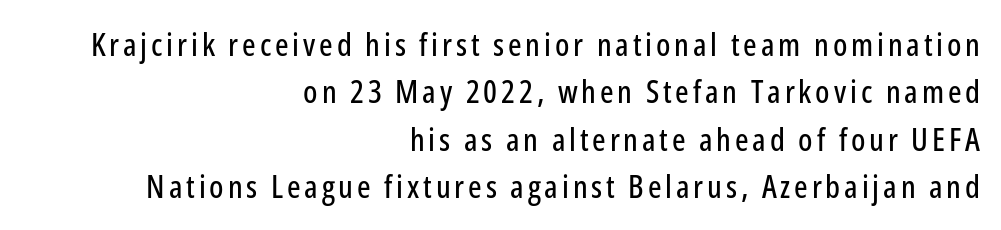
The image shows 32 px condensed sans-serif type, upright; set right-aligned, normal line spacing (1.48x), not underlined; low stroke contrast and a medium x-height.
